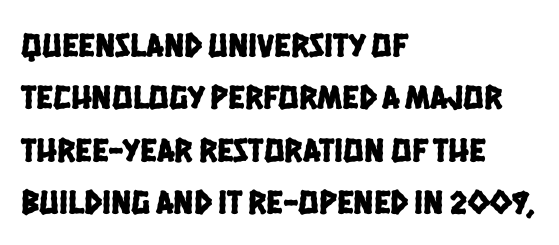
The image shows 34 px condensed sans-serif type; set left-aligned, normal line spacing (1.54x), normal letter spacing, not underlined; low stroke contrast and a large x-height.
